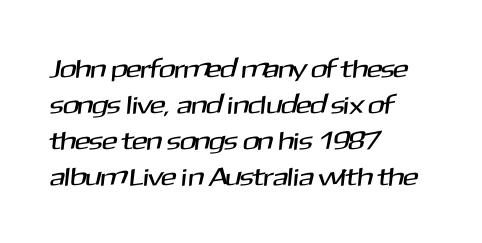
Bare-footed words on every line. Each new line begins a customary step beneath the previous one. Glyph-to-glyph distance matches everyday printed text. These lines are set flush left with a ragged right edge.
